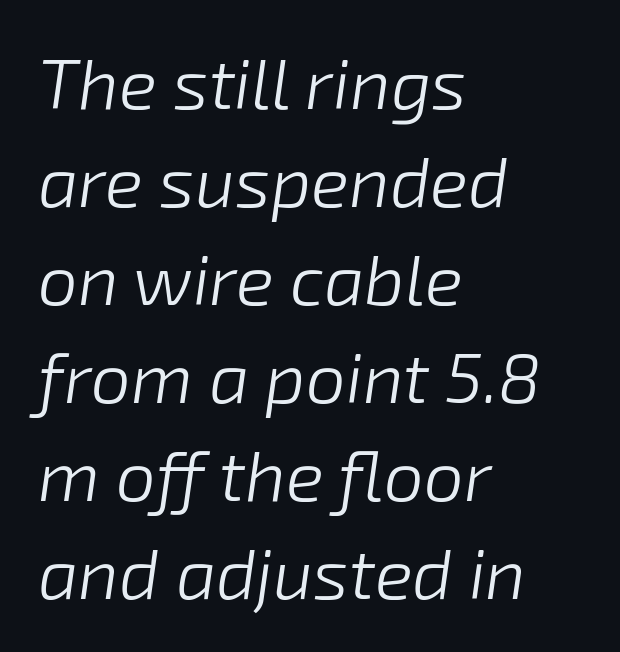
Q: Is the text bold? A: No.
Q: Is the text italic (slanted)? A: Yes, it leans right by about 8 degrees.
Q: Is the text underlined? A: No.
Q: How is the paragraph aligned? A: Left-aligned.
Q: Is the spacing between letters normal or unusually wide? A: Normal.
Q: Is the spacing between lines tight, normal or loose? A: Normal.
Q: Width (condensed, normal, or wide)? A: Normal.
Q: Stroke contrast? A: Low.
Q: x-height? A: Medium.
Q: Monospaced? A: No.
